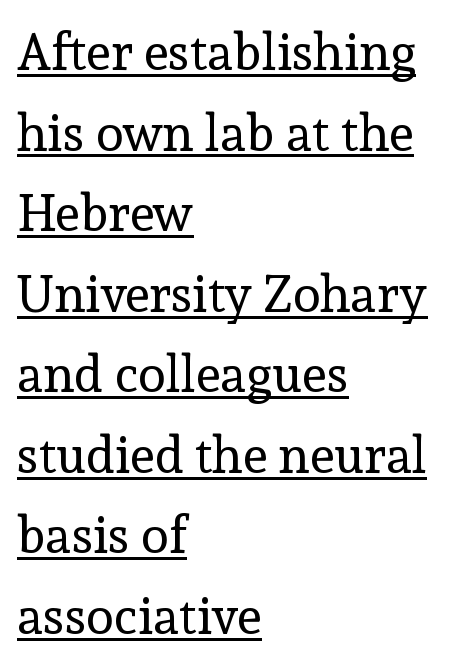
The image shows 51 px regular-weight serif type, upright; set left-aligned, normal line spacing (1.58x), normal letter spacing, underlined; a medium x-height.
